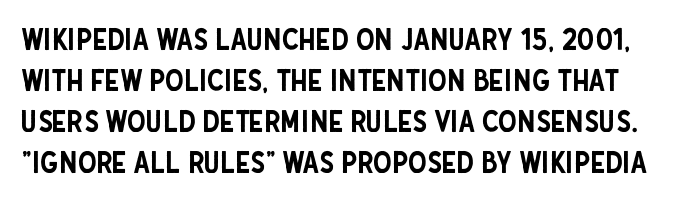
The face used here is rendered with its standard letterfit. The rendering uses natural spacing where letterforms have individual widths. Descenders hang freely into open space. How would I describe the line gaps? Plain and ordinary.
